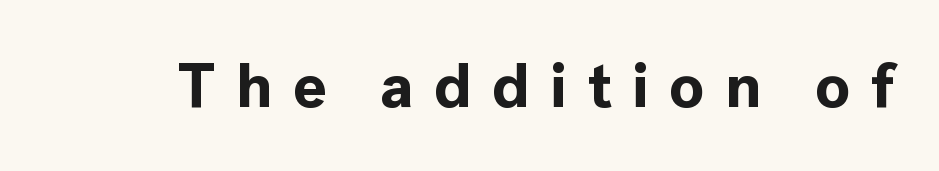
The image shows 63 px bold sans-serif type, upright; set unusually wide letter spacing (+0.32 em), not underlined; a medium x-height.
